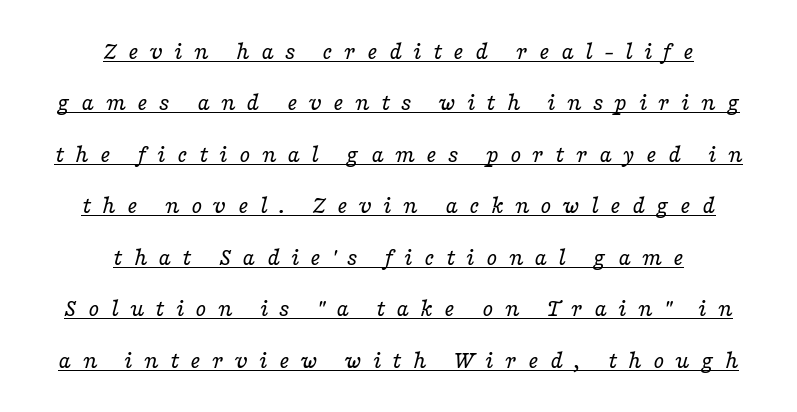
{"italic": "yes", "lean": "right", "slant_degrees": 16, "bold": "no", "underline": "yes", "align": "center", "line_spacing": "loose", "line_spacing_ratio": 2.06, "letter_spacing": "wide", "letter_spacing_em": 0.44, "glyph_px": 25}
